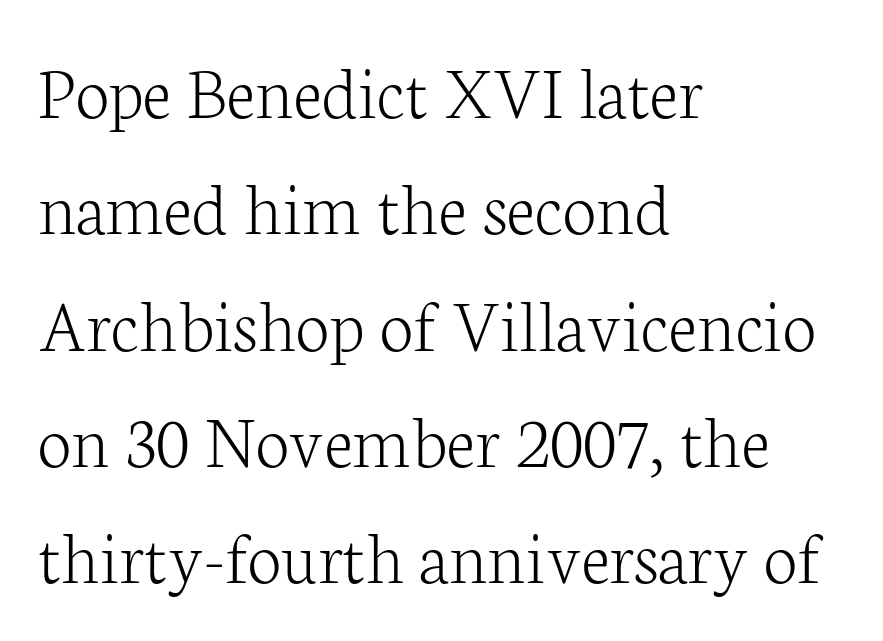
In CSS terms this would be text-align: left. Descender tails drop into unmarked territory. The letterforms sit at book weight or below. Do the letters lean? They stand straight. Interline gaps are of average width in this sample.
